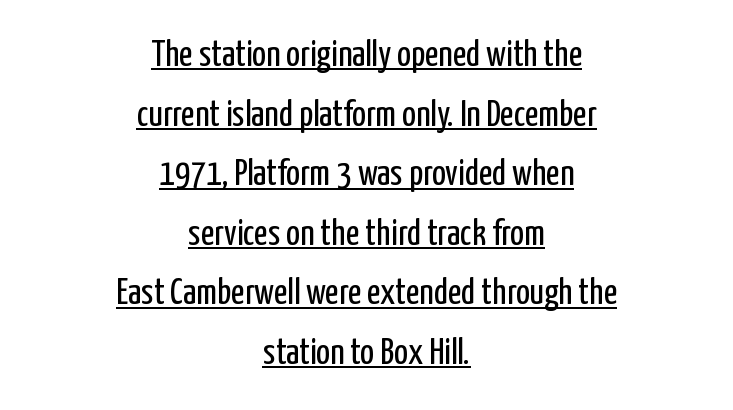
The image shows 37 px regular-weight, condensed sans-serif type, upright; set centered, normal line spacing (1.61x), normal letter spacing, underlined; low stroke contrast and a medium x-height.
